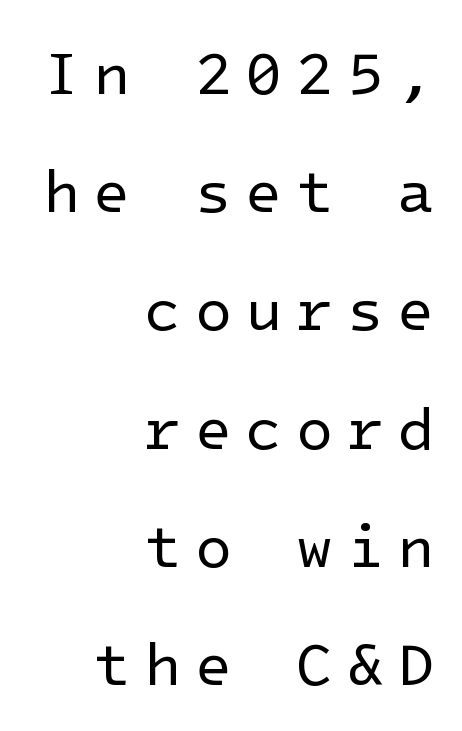
{"serif": "no", "italic": "no", "bold": "no", "weight": "regular", "width": "normal", "stroke_contrast": "low", "x_height": "medium", "underline": "no", "align": "right", "line_spacing": "loose", "line_spacing_ratio": 1.97, "letter_spacing": "wide", "letter_spacing_em": 0.23, "glyph_px": 60}
